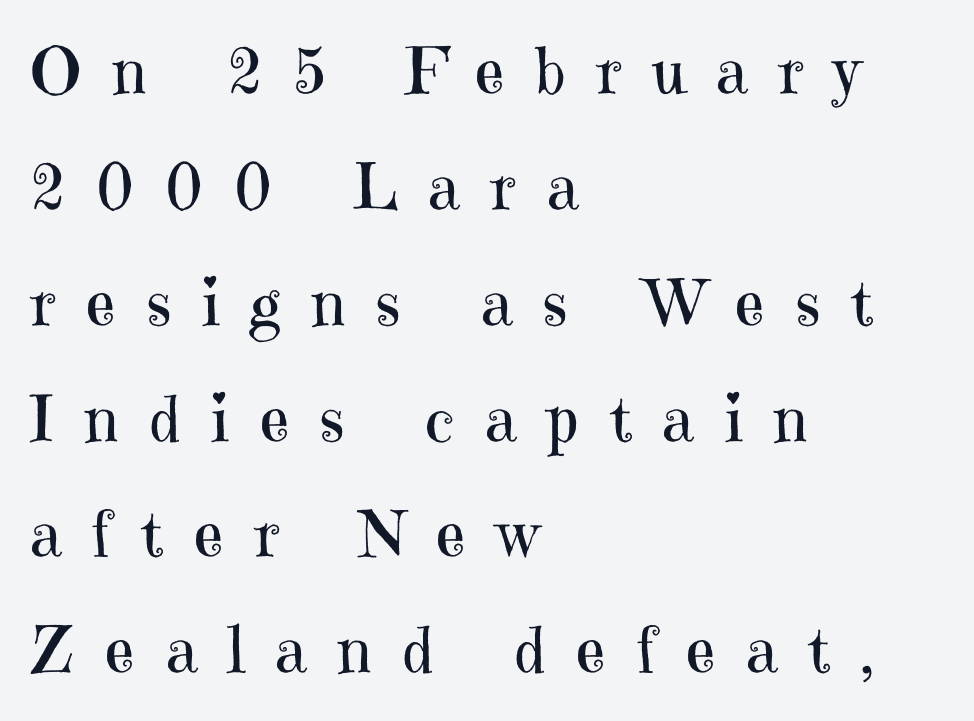
The face used here is proportionally spaced, like ordinary book or web type. Which margin do the lines hug? The left one — the right edge is uneven. Weight: not bold — regular or lighter. The line texture is sparse and dotted thanks to wide tracking. Posture: straight, roman, zero tilt. The font family rendered here belongs to the serif group.
